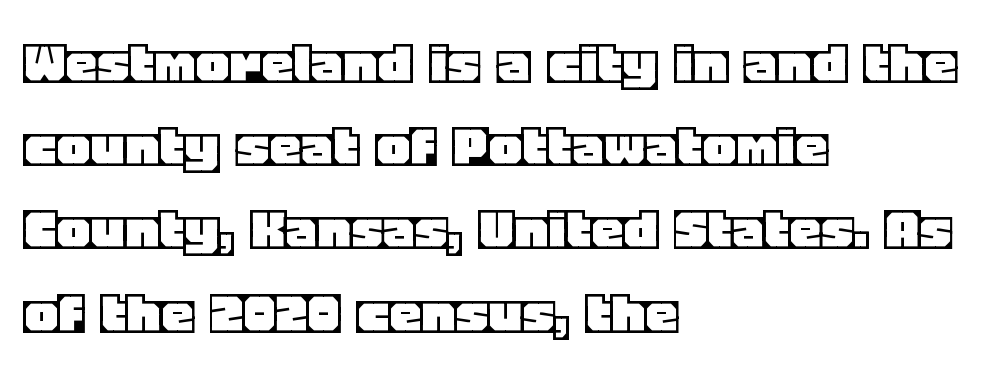
Typeset ragged right — the left edge is the straight one. Here the glyphs are tracked normally, forming tight word shapes. The specimen omits any rule beneath the text block's lines. Regarding leading, the lines here are spaced in the standard way.
